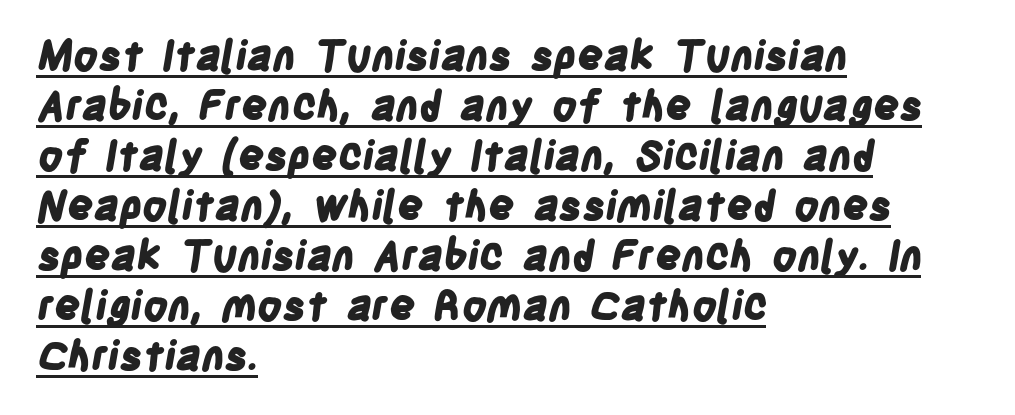
{"serif": "no", "bold": "yes", "weight": "bold", "width": "condensed", "stroke_contrast": "low", "x_height": "large", "monospaced": "no", "underline": "yes", "align": "left", "line_spacing_ratio": 1.22, "letter_spacing": "normal", "letter_spacing_em": 0.0, "glyph_px": 41}
